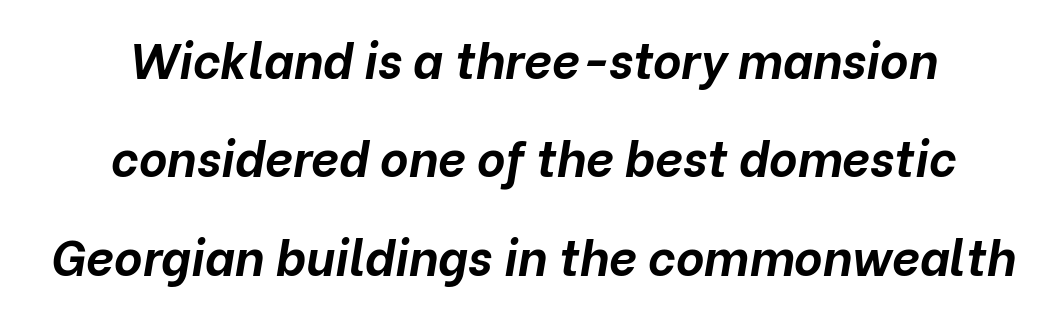
Q: Is the text bold? A: Yes.
Q: Is the text italic (slanted)? A: Yes, it leans right by about 10 degrees.
Q: Is the text underlined? A: No.
Q: How is the paragraph aligned? A: Centered.
Q: Is the spacing between letters normal or unusually wide? A: Normal.
Q: Is the spacing between lines tight, normal or loose? A: Loose.
Q: Width (condensed, normal, or wide)? A: Normal.
Q: Stroke contrast? A: Low.
Q: x-height? A: Medium.
Q: Monospaced? A: No.
